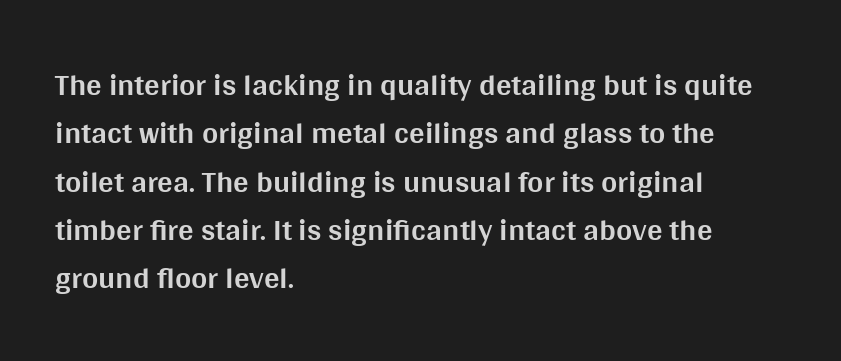
{"serif": "no", "italic": "no", "bold": "yes", "weight": "bold", "width": "normal", "stroke_contrast": "medium", "x_height": "large", "monospaced": "no", "underline": "no", "align": "left", "line_spacing": "normal", "line_spacing_ratio": 1.56, "letter_spacing": "normal", "letter_spacing_em": 0.0, "glyph_px": 31}
